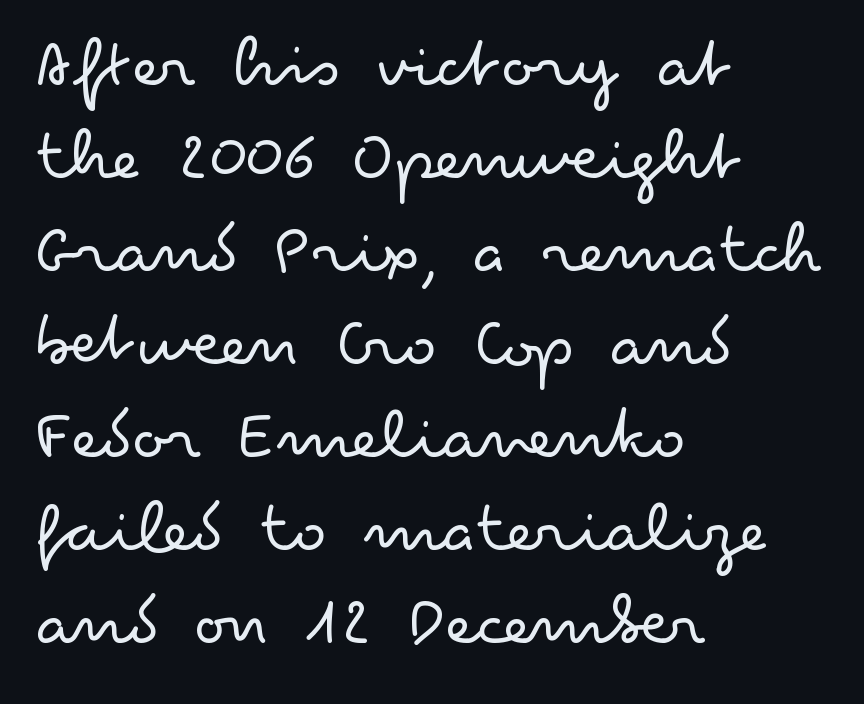
{"serif": "no", "italic": "no", "bold": "no", "weight": "light", "width": "wide", "stroke_contrast": "low", "x_height": "small", "monospaced": "no", "underline": "no", "align": "left", "line_spacing_ratio": 1.24, "letter_spacing": "normal", "letter_spacing_em": 0.0, "glyph_px": 75}
